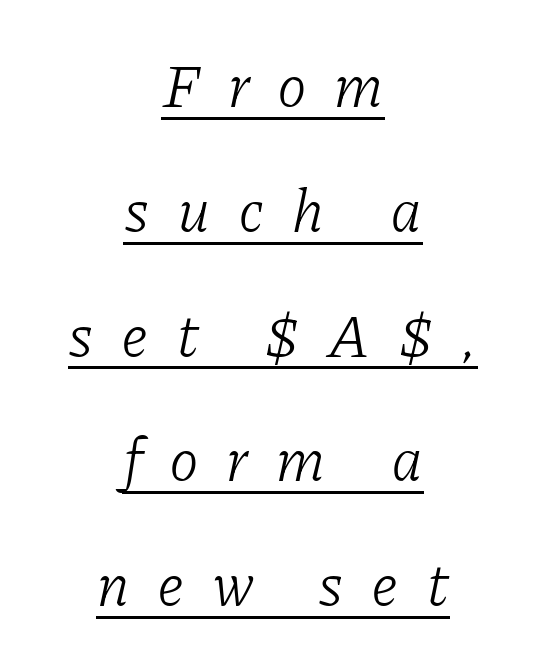
Compared with typical body copy, the letter spacing here is much looser. Both edges are ragged and mirror each other, which tells us the setting is centered. Character widths vary here, with narrow letters taking less room than wide ones. Is there much room between lines? Yes — plenty of vertical air separates them. Look at the bottom of the vertical strokes: they flare into serifs here. Does the lettering tilt? It does — this is italic.
